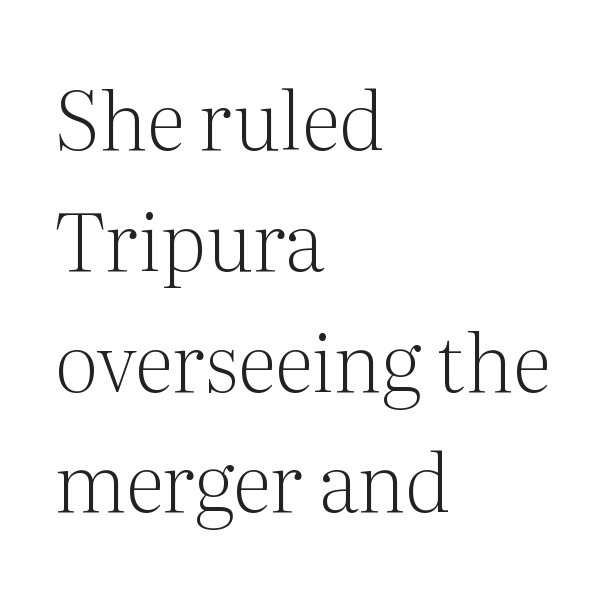
Q: Is the text bold? A: No.
Q: Is the text italic (slanted)? A: No, it is upright.
Q: Is the typeface a serif or a sans-serif typeface? A: Serif.
Q: Is the text underlined? A: No.
Q: How is the paragraph aligned? A: Left-aligned.
Q: Is the spacing between letters normal or unusually wide? A: Normal.
Q: Is the spacing between lines tight, normal or loose? A: Normal.
Q: Width (condensed, normal, or wide)? A: Normal.
Q: Stroke contrast? A: Medium.
Q: x-height? A: Medium.
Q: Monospaced? A: No.
